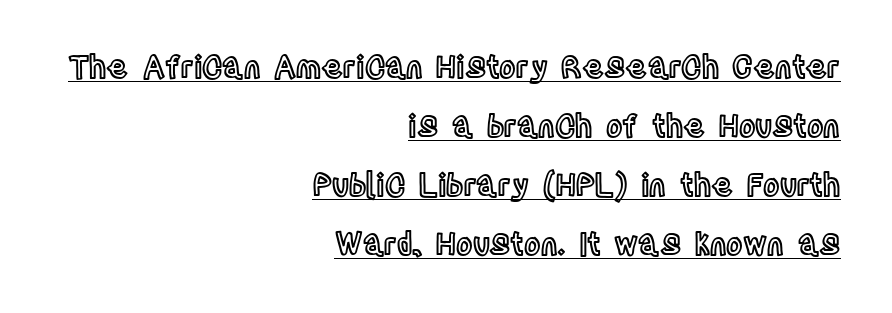
The image shows 31 px condensed type, upright; set right-aligned, loose line spacing (1.9x), normal letter spacing, underlined; a large x-height.
